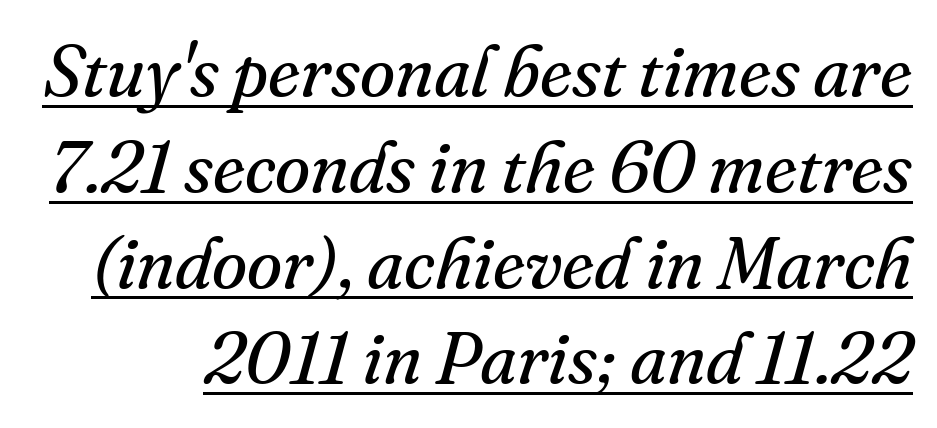
{"serif": "yes", "italic": "yes", "lean": "right", "slant_degrees": 16, "bold": "no", "weight": "regular", "width": "normal", "stroke_contrast": "medium", "x_height": "small", "monospaced": "no", "underline": "yes", "line_spacing": "normal", "line_spacing_ratio": 1.33, "letter_spacing": "normal", "letter_spacing_em": 0.0, "glyph_px": 72}
